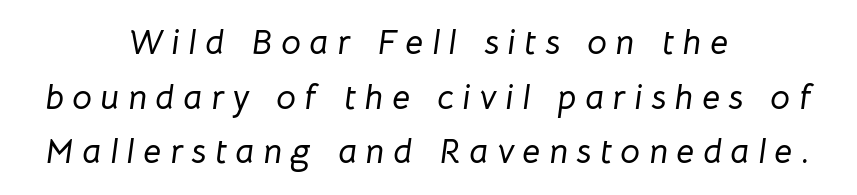
Q: Is the text italic (slanted)? A: Yes, it leans right by about 8 degrees.
Q: Is the text underlined? A: No.
Q: How is the paragraph aligned? A: Centered.
Q: Is the spacing between letters normal or unusually wide? A: Unusually wide.
Q: Is the spacing between lines tight, normal or loose? A: Normal.
Q: Width (condensed, normal, or wide)? A: Normal.
Q: Stroke contrast? A: Low.
Q: x-height? A: Medium.
Q: Monospaced? A: No.
